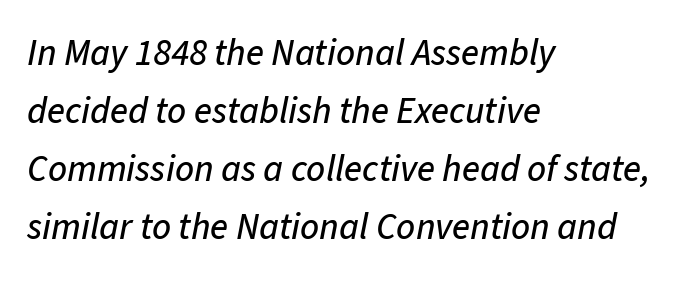
Q: Is the text italic (slanted)? A: Yes, it leans right by about 11 degrees.
Q: Is the text underlined? A: No.
Q: How is the paragraph aligned? A: Left-aligned.
Q: Is the spacing between letters normal or unusually wide? A: Normal.
Q: Is the spacing between lines tight, normal or loose? A: Normal.
Q: Width (condensed, normal, or wide)? A: Normal.
Q: Stroke contrast? A: Low.
Q: x-height? A: Medium.
Q: Monospaced? A: No.
